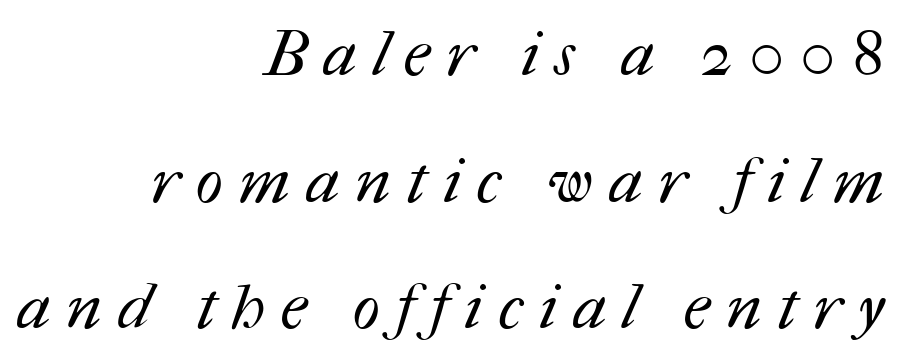
Q: Is the text bold? A: No.
Q: Is the text underlined? A: No.
Q: How is the paragraph aligned? A: Right-aligned.
Q: Is the spacing between letters normal or unusually wide? A: Unusually wide.
Q: Is the spacing between lines tight, normal or loose? A: Loose.
Q: Width (condensed, normal, or wide)? A: Normal.
Q: Stroke contrast? A: Medium.
Q: x-height? A: Medium.
Q: Monospaced? A: No.
